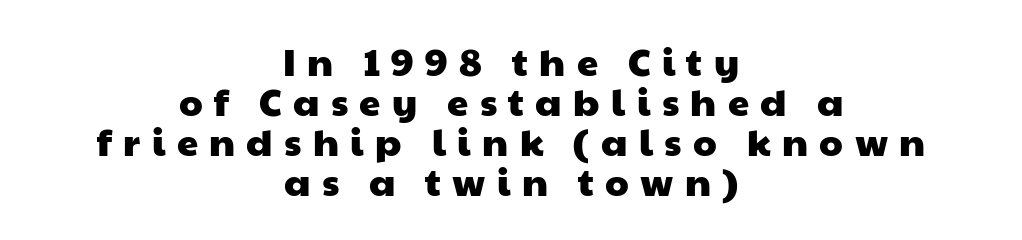
The words here are not underlined. Students, observe: this is what under-led, compact text looks like. Unlike a traditional serif, this face leaves its strokes unadorned. Note the varied advance widths — an 'i' is clearly narrower than an 'm'.
